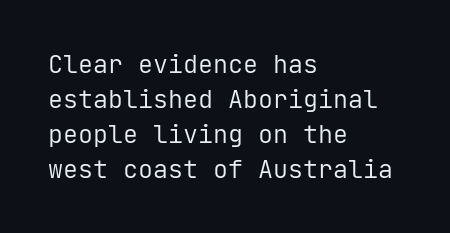
The image shows 25 px text type, upright; set left-aligned, normal line spacing (1.4x), normal letter spacing, not underlined.
